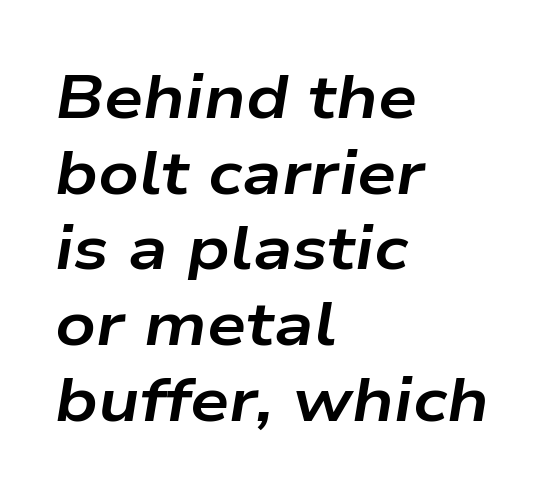
No word sits above an underline. Leftover space on each line is placed entirely after the last word. A typesetter would call this proportional, since set widths differ per character. Summary of weight: heavy, a full bold. Does the lettering tilt? It does — this is italic.
